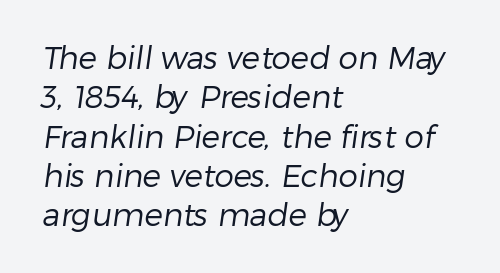
The space between consecutive lines is moderate. Font category for this specimen: sans-serif. Think of a printed novel: that variable character pitch is what you see here. Words float on clear page, feet unadorned. Tracking here is standard; glyphs follow each other at the usual distance. Teacher's note: observe the even left margin — that is flush-left alignment.
